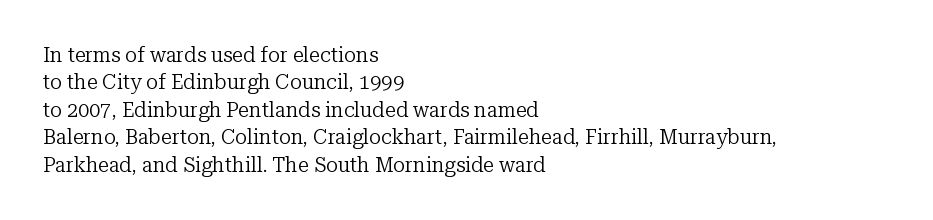
The image shows 20 px text type, upright; set left-aligned, normal line spacing (1.37x), normal letter spacing, not underlined.
